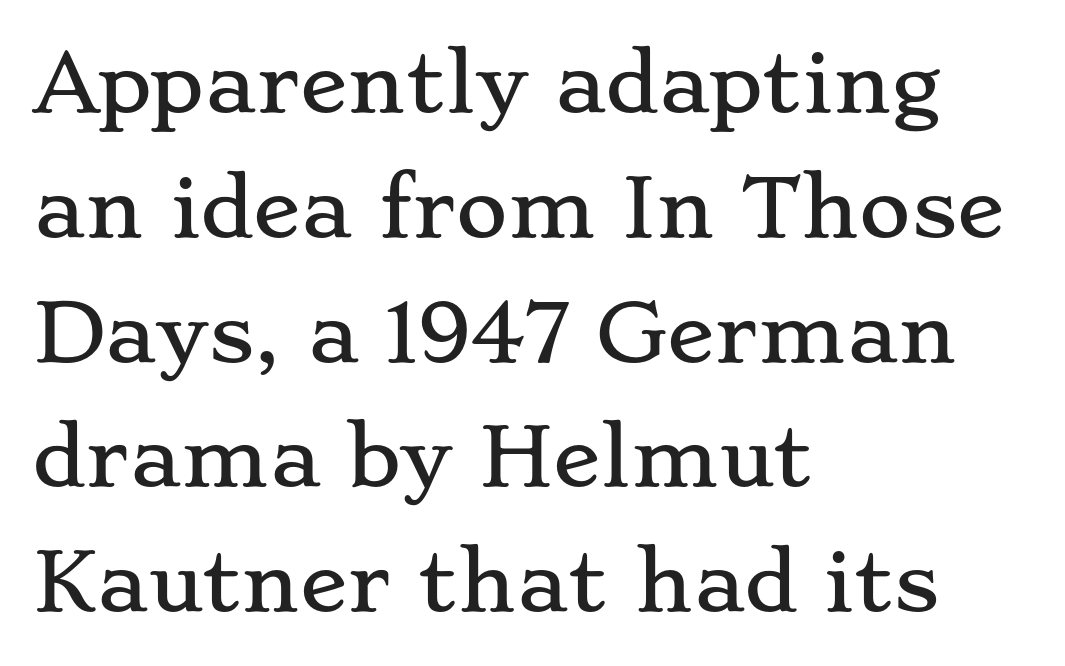
{"serif": "yes", "italic": "no", "width": "wide", "stroke_contrast": "low", "x_height": "small", "monospaced": "no", "underline": "no", "align": "left", "line_spacing": "normal", "line_spacing_ratio": 1.58, "letter_spacing": "normal", "letter_spacing_em": 0.0, "glyph_px": 79}
